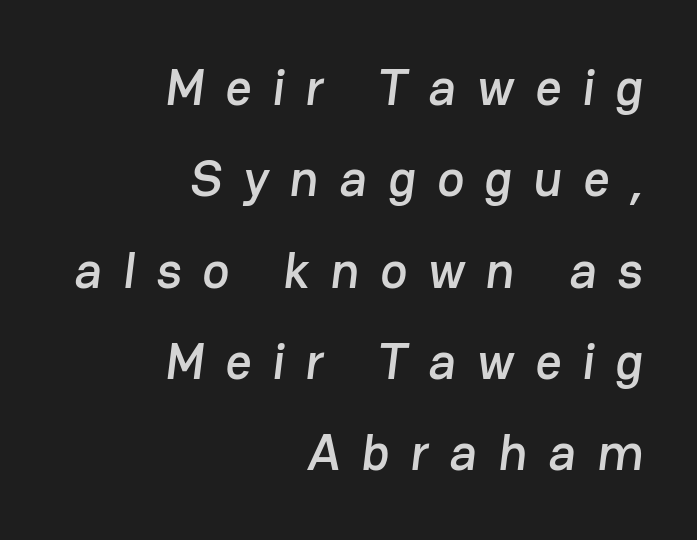
Q: Is the typeface a serif or a sans-serif typeface? A: Sans-serif.
Q: Is the text underlined? A: No.
Q: How is the paragraph aligned? A: Right-aligned.
Q: Is the spacing between letters normal or unusually wide? A: Unusually wide.
Q: Width (condensed, normal, or wide)? A: Normal.
Q: Stroke contrast? A: Low.
Q: x-height? A: Medium.
Q: Monospaced? A: No.
